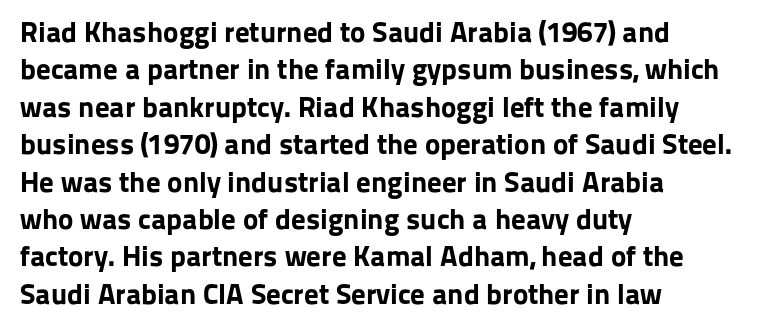
Reading down the block, your eye returns to a fixed left position each line. Vertically, the passage feels balanced, rows spaced as you'd expect. Character widths vary here, with narrow letters taking less room than wide ones. These lines keep a tight, regular rhythm from letter to letter. The typeface chosen for these lines omits serifs. Decoration check: the copy has no underline.
